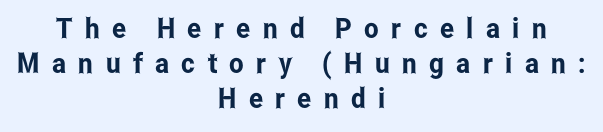
The image shows 28 px condensed sans-serif type, upright; set centered, normal line spacing (1.25x), unusually wide letter spacing (+0.44 em), not underlined; low stroke contrast and a medium x-height.
